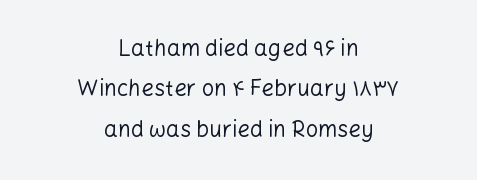
Q: Is the text bold? A: No.
Q: Is the text italic (slanted)? A: No, it is upright.
Q: Is the text underlined? A: No.
Q: How is the paragraph aligned? A: Centered.
Q: Is the spacing between letters normal or unusually wide? A: Normal.
